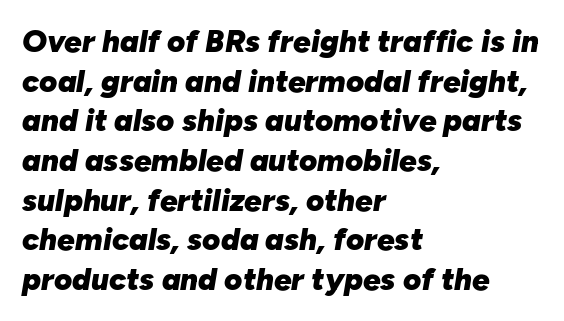
{"italic": "yes", "lean": "right", "slant_degrees": 10, "bold": "yes", "weight": "heavy", "width": "normal", "stroke_contrast": "low", "x_height": "medium", "monospaced": "no", "underline": "no", "align": "left", "line_spacing": "normal", "line_spacing_ratio": 1.28, "letter_spacing": "normal", "letter_spacing_em": 0.0, "glyph_px": 31}
